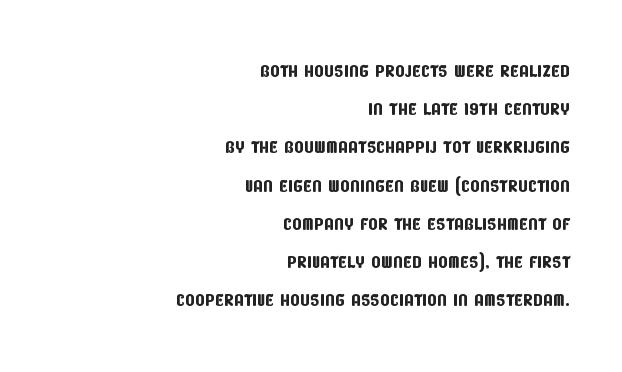
The zone under the glyphs is completely vacant. This block has exactly the height ordinary leading produces. The passage shown has conventional tracking throughout. The rendering anchors every line to the right-hand side.
